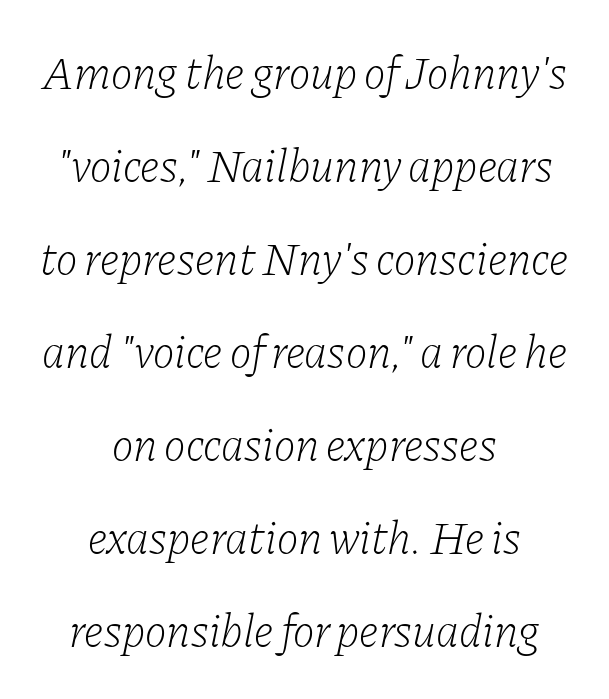
The image shows 46 px light serif type, italic (leaning right); set centered, loose line spacing (2.02x), normal letter spacing, not underlined; low stroke contrast and a medium x-height.
